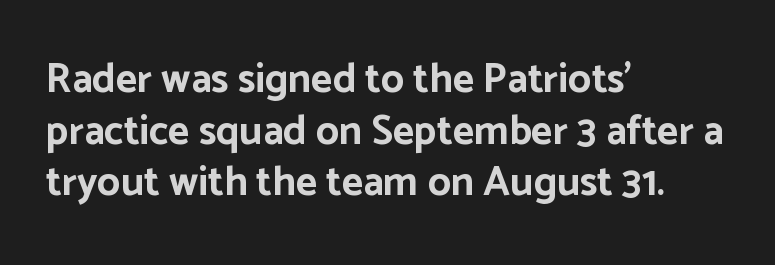
In terms of posture, this sample is upright. Plain, unruled lines of type. Nope, no serifs anywhere on these letters. Where is the straight margin? On the left. The face used here is proportionally spaced, like ordinary book or web type. Standard letterfit; no display-style spreading of the glyphs.
